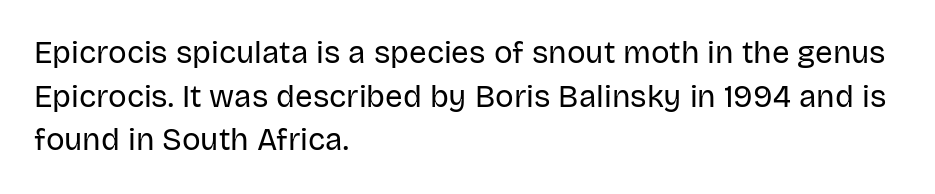
Weight: regular or lighter. Words appear dense and cohesive because spacing is normal. The setting favours the left margin, as ordinary paragraphs usually do. Whoever set this chose a conventional vertical rhythm. You could not count columns in this text — the font is proportionally spaced. The font family rendered here belongs to the sans-serif group.
